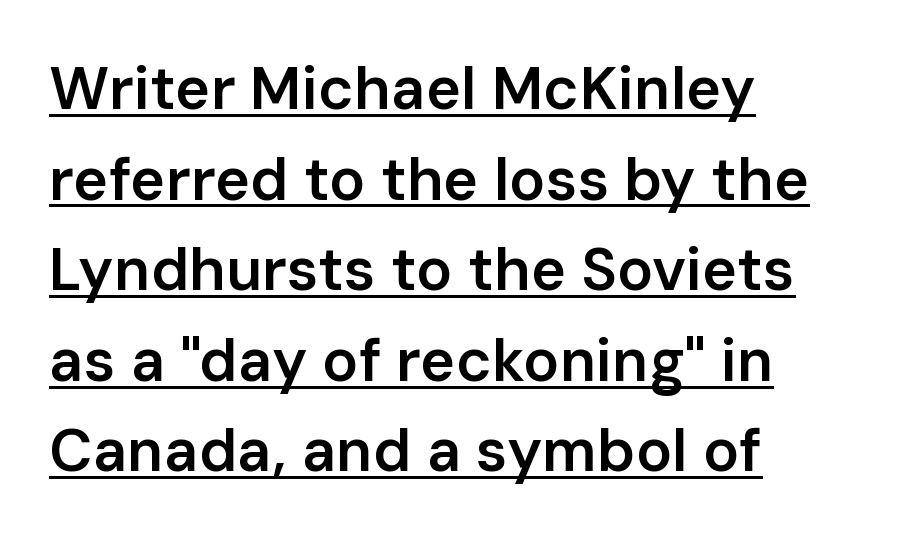
{"serif": "no", "italic": "no", "bold": "semi", "weight": "semibold", "width": "normal", "stroke_contrast": "low", "x_height": "medium", "monospaced": "no", "underline": "yes", "align": "left", "line_spacing": "normal", "line_spacing_ratio": 1.51, "letter_spacing": "normal", "letter_spacing_em": 0.0, "glyph_px": 60}
